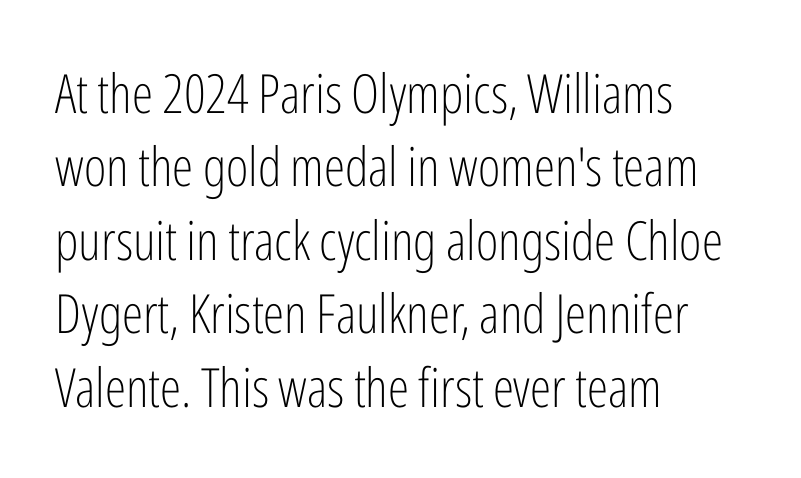
{"serif": "no", "italic": "no", "bold": "no", "weight": "light", "width": "condensed", "stroke_contrast": "low", "x_height": "medium", "monospaced": "no", "underline": "no", "align": "left", "line_spacing": "normal", "line_spacing_ratio": 1.36, "letter_spacing": "normal", "letter_spacing_em": 0.0, "glyph_px": 54}
